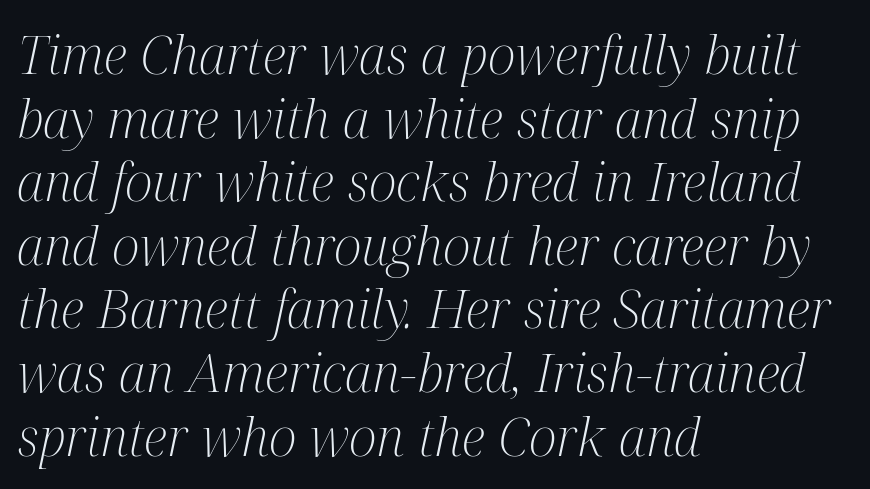
Q: Is the text bold? A: No.
Q: Is the text italic (slanted)? A: Yes, it leans right by about 12 degrees.
Q: Is the typeface a serif or a sans-serif typeface? A: Serif.
Q: Is the text underlined? A: No.
Q: How is the paragraph aligned? A: Left-aligned.
Q: Is the spacing between letters normal or unusually wide? A: Normal.
Q: Width (condensed, normal, or wide)? A: Condensed.
Q: Stroke contrast? A: Medium.
Q: x-height? A: Medium.
Q: Monospaced? A: No.
